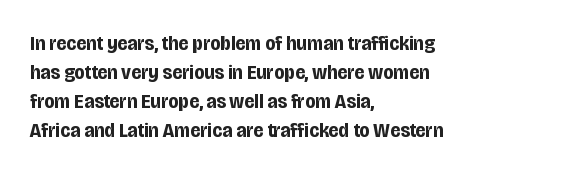
Q: Is the text bold? A: Yes.
Q: Is the text italic (slanted)? A: No, it is upright.
Q: Is the text underlined? A: No.
Q: How is the paragraph aligned? A: Left-aligned.
Q: Is the spacing between letters normal or unusually wide? A: Normal.
Q: Is the spacing between lines tight, normal or loose? A: Normal.
